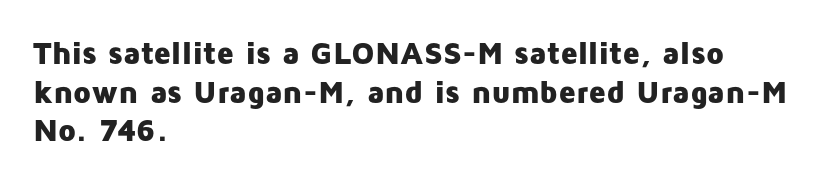
Q: Is the text bold? A: Yes.
Q: Is the text italic (slanted)? A: No, it is upright.
Q: Is the typeface a serif or a sans-serif typeface? A: Sans-serif.
Q: Is the text underlined? A: No.
Q: How is the paragraph aligned? A: Left-aligned.
Q: Is the spacing between letters normal or unusually wide? A: Normal.
Q: Width (condensed, normal, or wide)? A: Normal.
Q: Stroke contrast? A: Low.
Q: x-height? A: Medium.
Q: Monospaced? A: No.
